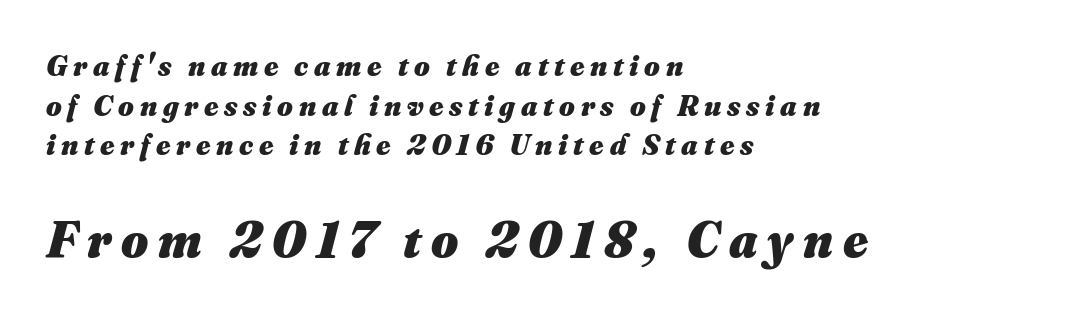
{"bold": "yes", "weight": "heavy", "width": "normal", "stroke_contrast": "medium", "x_height": "small", "monospaced": "no", "underline": "no", "align": "left", "line_spacing": "normal", "line_spacing_ratio": 1.32, "larger_block": "second", "size_ratio": 1.73, "glyph_px": 52}
